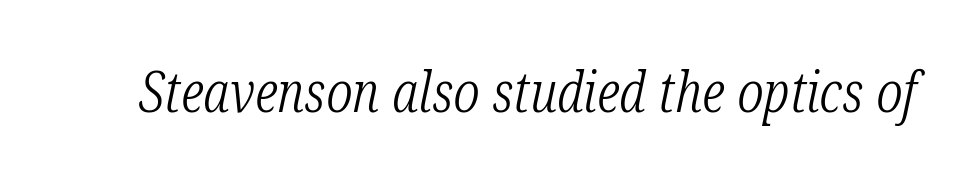
Is the letter spacing exaggerated? No — it looks like the ordinary default. The typography opts for an oblique posture over an upright one. This is not heavy type; no bold has been used. Descenders hang freely into open space. A serif font was chosen for this passage.
